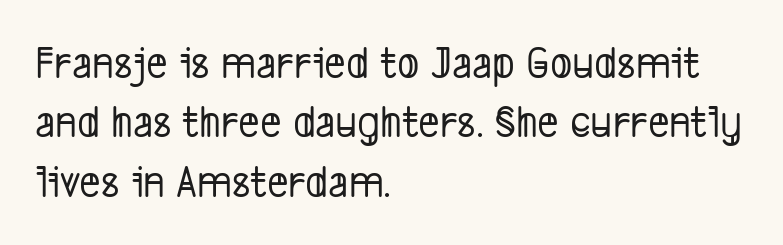
The image shows 46 px condensed sans-serif type; set left-aligned, normal line spacing (1.29x), normal letter spacing, not underlined; low stroke contrast and a medium x-height.
